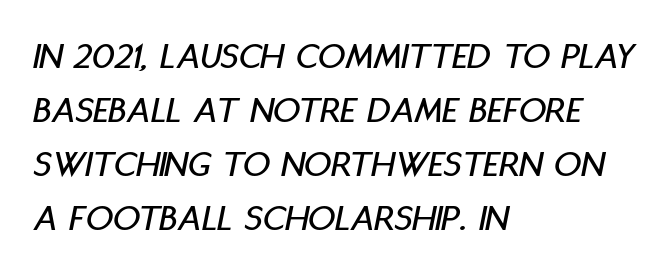
The image shows 38 px condensed type, italic (leaning right); set left-aligned, normal line spacing (1.42x), normal letter spacing, not underlined; low stroke contrast and a large x-height.
